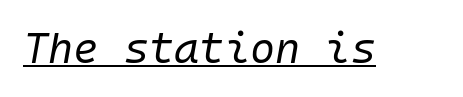
The image shows 43 px regular-weight type, italic (leaning right), monospaced; set normal letter spacing, underlined; low stroke contrast and a medium x-height.
